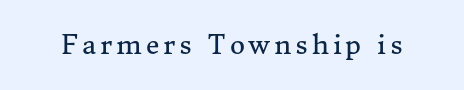
On a weight scale, this lands at 450 or below. The gap between lines stays unmarked. Notice how the stems are strictly vertical — no italics here.
